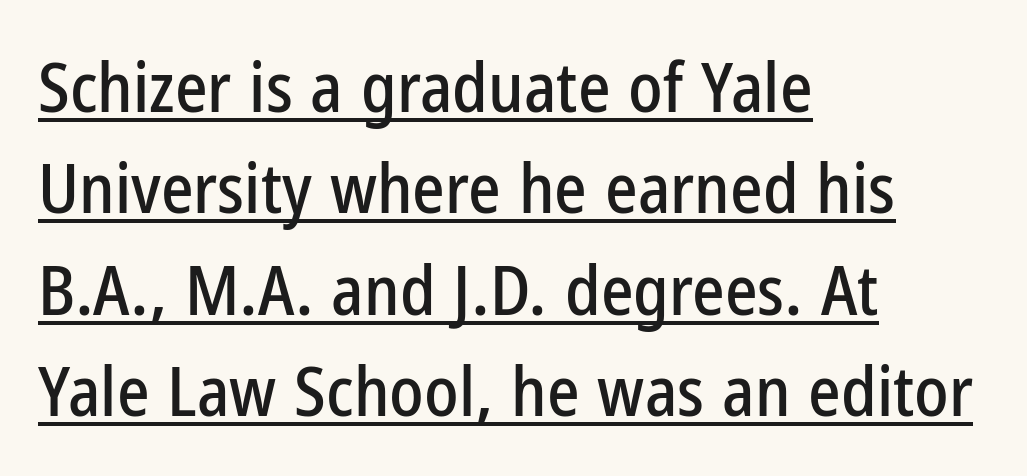
{"serif": "no", "italic": "no", "width": "condensed", "stroke_contrast": "low", "x_height": "medium", "monospaced": "no", "underline": "yes", "align": "left", "line_spacing": "normal", "line_spacing_ratio": 1.47, "letter_spacing": "normal", "letter_spacing_em": 0.0, "glyph_px": 69}
